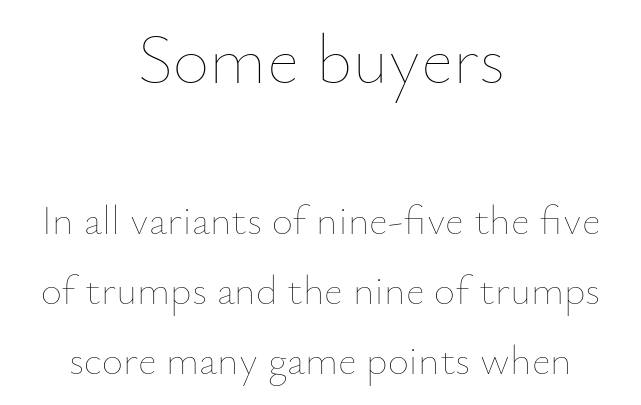
Letters have the restrained weight of plain body copy at most. Note the varied advance widths — an 'i' is clearly narrower than an 'm'. Layout note: lines centered. Nope, not italic — everything's standing straight. Caption: standard tracking, unaltered.
